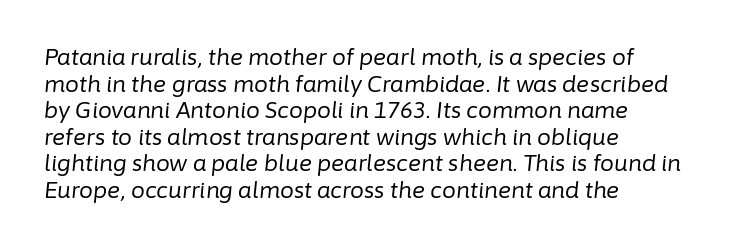
{"italic": "yes", "lean": "right", "slant_degrees": 6, "bold": "no", "underline": "no", "align": "left", "line_spacing_ratio": 1.21, "letter_spacing": "normal", "letter_spacing_em": 0.0, "glyph_px": 22}
